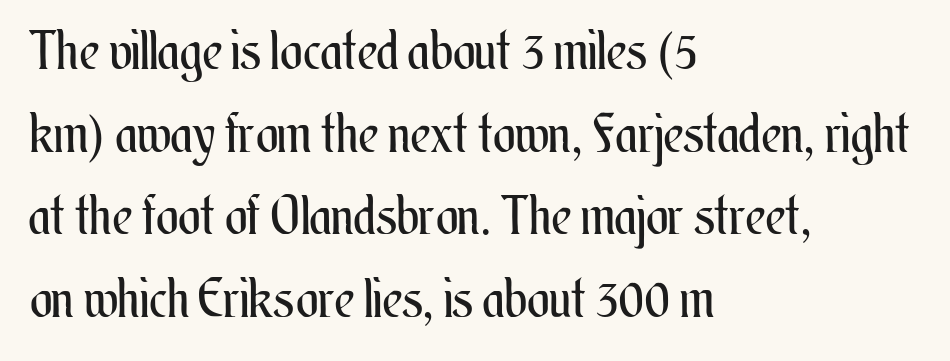
Beneath every word, the page is bare. Every row of glyphs begins at an identical x-position on the left. Letters have the restrained weight of plain body copy at most. Successive baselines arrive at the customary interval. Each letter keeps its own natural width here, so spacing adapts to shape. The type is set solid horizontally, with unmodified tracking.
